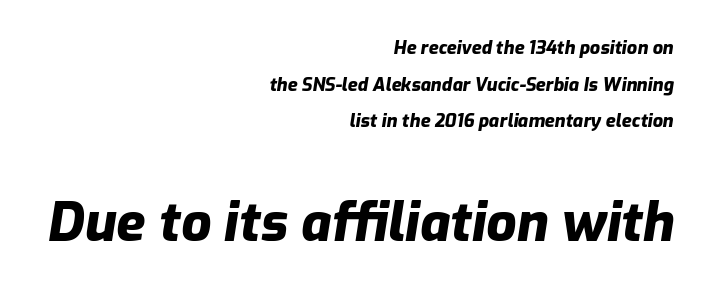
{"italic": "yes", "lean": "right", "slant_degrees": 9, "bold": "yes", "weight": "heavy", "width": "normal", "stroke_contrast": "low", "x_height": "medium", "monospaced": "no", "underline": "no", "align": "right", "line_spacing": "loose", "line_spacing_ratio": 2.03, "letter_spacing": "normal", "letter_spacing_em": 0.0, "larger_block": "second", "size_ratio": 2.94, "glyph_px": 53}
